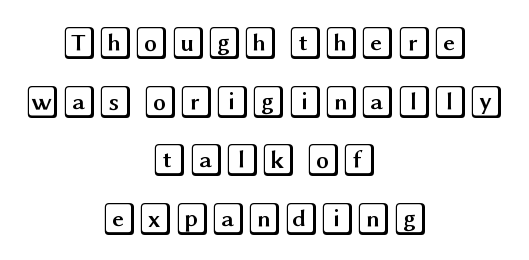
This sample is center-justified, so both line endings float freely. Unmarked baselines from the first word to the last. This is roman type, the default non-slanted kind. In terms of letterspacing, this is plain default setting.
